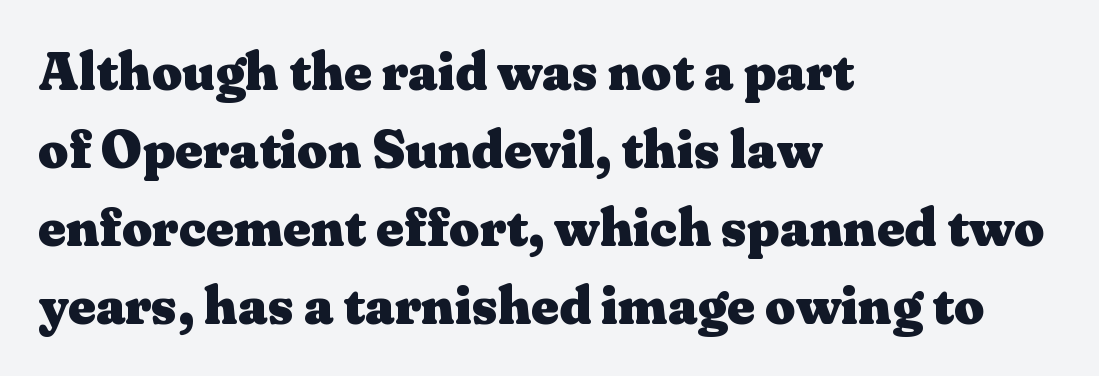
Check under the words: just untouched page. The face used here is proportionally spaced, like ordinary book or web type. Stroke thickness is high; the sample reads as a true bold. The typeface chosen for these lines features serifs. This rendering leaves character spacing at its baseline value. A typesetter would call this leading conventional body-copy spacing.
